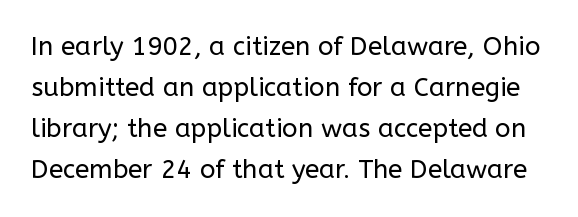
Q: Is the text bold? A: No.
Q: Is the text italic (slanted)? A: No, it is upright.
Q: Is the text underlined? A: No.
Q: Is the spacing between letters normal or unusually wide? A: Normal.
Q: Is the spacing between lines tight, normal or loose? A: Normal.
